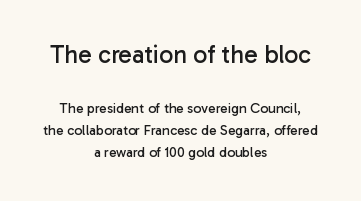
The image shows 25 px text type, upright; set centered, normal line spacing (1.59x), normal letter spacing, not underlined; the first (top) block is 1.79x larger.
